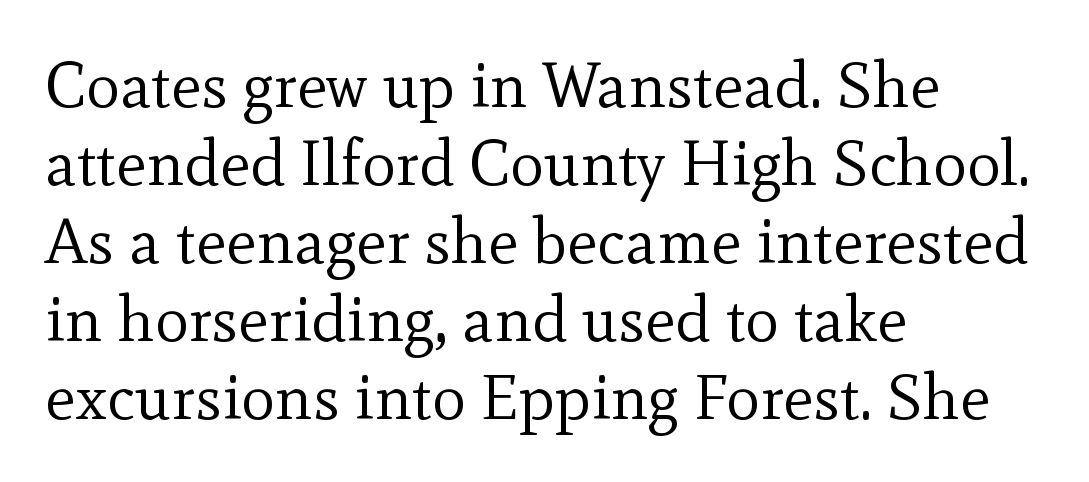
{"serif": "yes", "italic": "no", "bold": "no", "weight": "regular", "width": "normal", "x_height": "small", "monospaced": "no", "underline": "no", "align": "left", "line_spacing_ratio": 1.22, "letter_spacing": "normal", "letter_spacing_em": 0.0, "glyph_px": 64}
